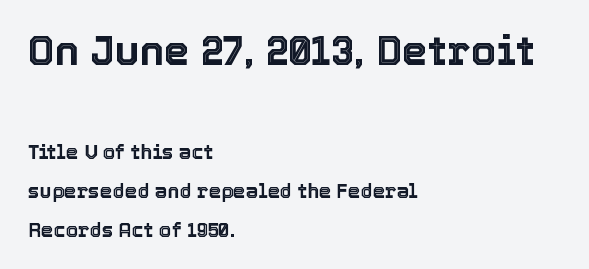
{"italic": "no", "width": "normal", "x_height": "medium", "monospaced": "no", "underline": "no", "align": "left", "line_spacing": "loose", "line_spacing_ratio": 1.95, "letter_spacing": "normal", "letter_spacing_em": 0.0, "larger_block": "first", "size_ratio": 2.05, "glyph_px": 41}
